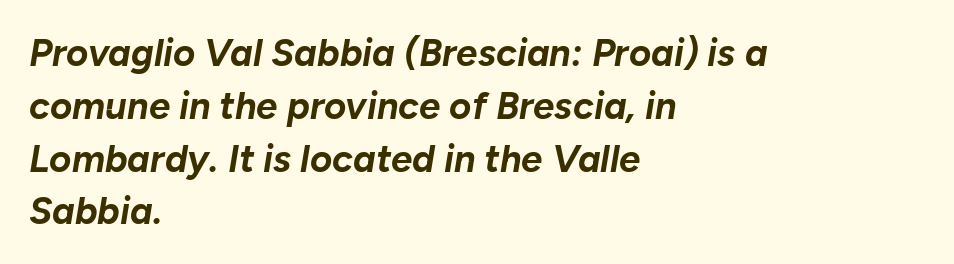
Default kerning and tracking; the words read as compact shapes. This rendering features lettering with no underline. Is the type bold? Yes — the strokes are clearly thick and heavy. This is oblique type, the kind used for emphasis or titles.
